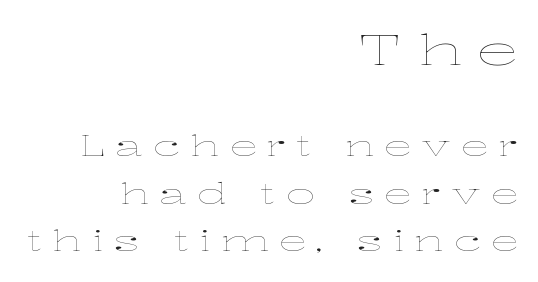
The image shows 42 px thin, wide type, upright; set right-aligned, normal line spacing (1.7x), unusually wide letter spacing (+0.36 em), not underlined; the first (top) block is 1.5x larger; low stroke contrast and a medium x-height.
